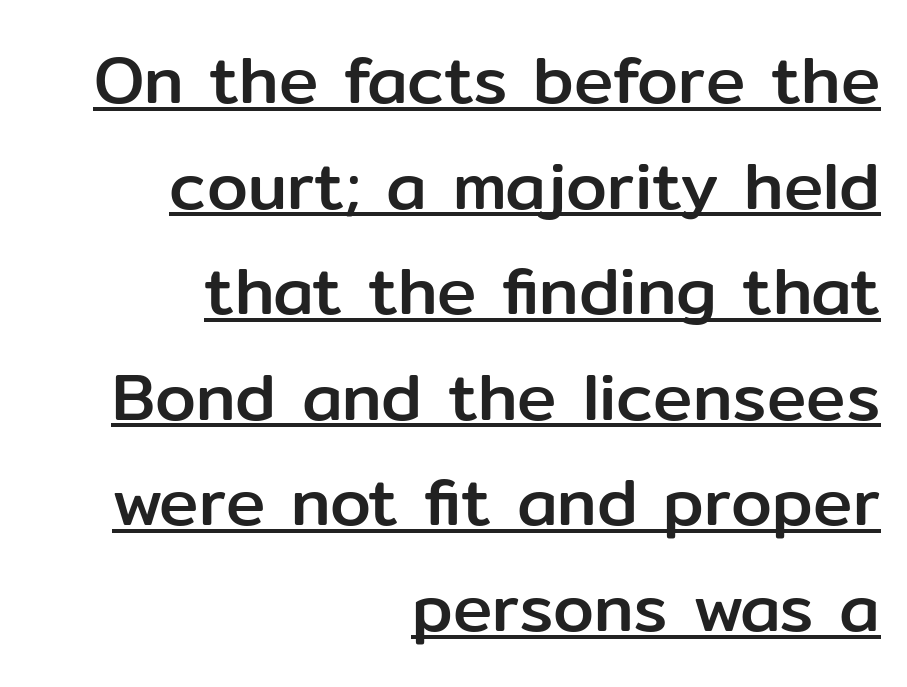
The image shows 66 px sans-serif type, upright; set right-aligned, normal line spacing (1.6x), normal letter spacing, underlined; low stroke contrast and a medium x-height.
